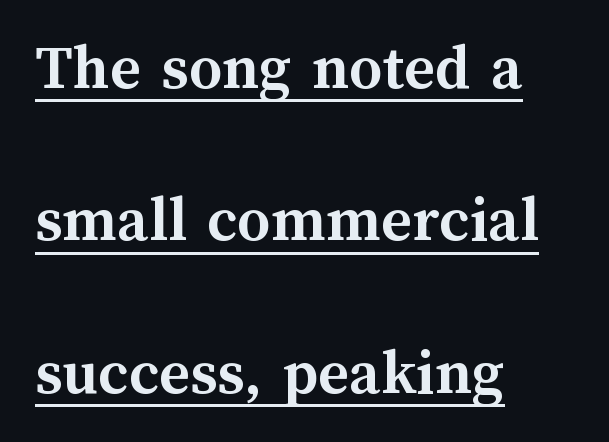
{"italic": "no", "bold": "yes", "weight": "semibold", "width": "normal", "stroke_contrast": "medium", "x_height": "medium", "monospaced": "no", "underline": "yes", "align": "left", "line_spacing": "loose", "line_spacing_ratio": 2.31, "letter_spacing": "normal", "letter_spacing_em": 0.0, "glyph_px": 66}
